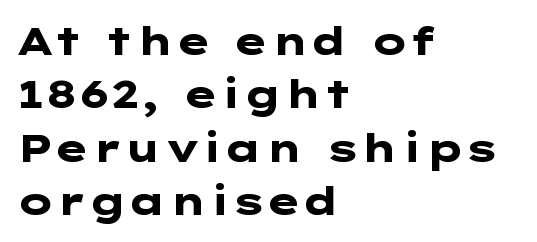
The image shows 39 px heavy, wide sans-serif type, upright; set left-aligned, normal line spacing (1.37x), normal letter spacing, not underlined; low stroke contrast and a medium x-height.
